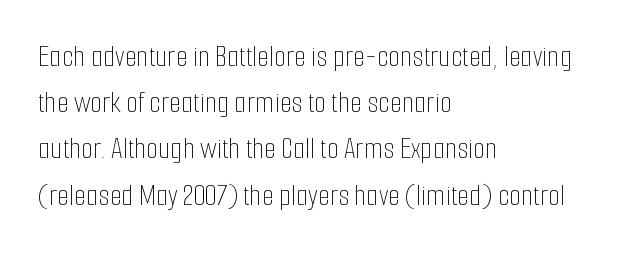
Q: Is the text bold? A: No.
Q: Is the text italic (slanted)? A: No, it is upright.
Q: Is the text underlined? A: No.
Q: How is the paragraph aligned? A: Left-aligned.
Q: Is the spacing between letters normal or unusually wide? A: Normal.
Q: Is the spacing between lines tight, normal or loose? A: Normal.
Q: Width (condensed, normal, or wide)? A: Condensed.
Q: Stroke contrast? A: Low.
Q: x-height? A: Medium.
Q: Monospaced? A: No.
